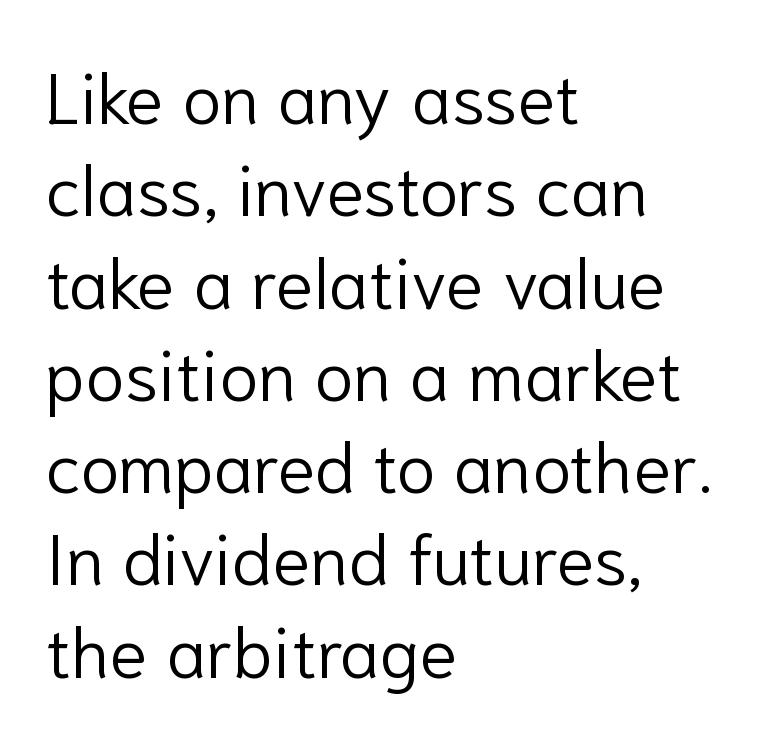
{"serif": "no", "italic": "no", "bold": "no", "weight": "light", "width": "normal", "stroke_contrast": "low", "x_height": "medium", "monospaced": "no", "underline": "no", "align": "left", "line_spacing": "normal", "line_spacing_ratio": 1.3, "letter_spacing": "normal", "letter_spacing_em": 0.0, "glyph_px": 71}
